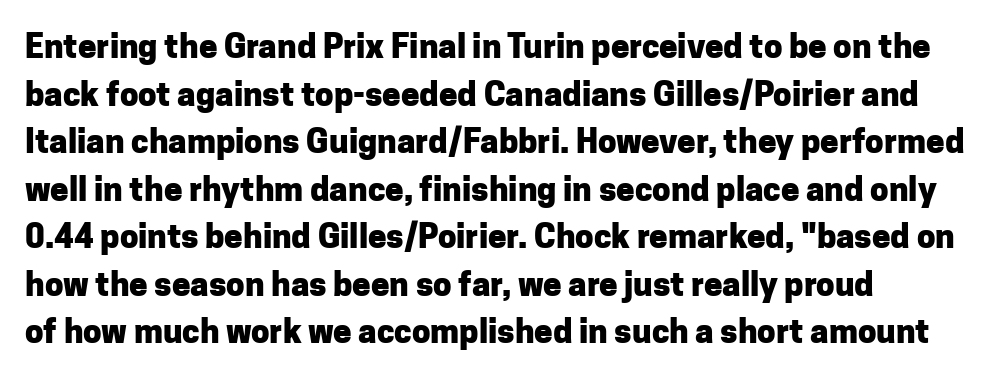
The image shows 33 px heavy sans-serif type, upright; set normal line spacing (1.44x), normal letter spacing, not underlined; low stroke contrast and a medium x-height.
